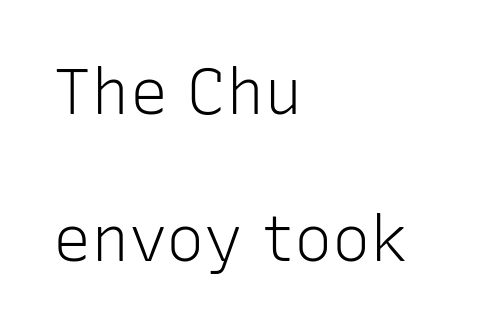
Q: Is the text bold? A: No.
Q: Is the text italic (slanted)? A: No, it is upright.
Q: Is the typeface a serif or a sans-serif typeface? A: Sans-serif.
Q: Is the text underlined? A: No.
Q: How is the paragraph aligned? A: Left-aligned.
Q: Is the spacing between letters normal or unusually wide? A: Normal.
Q: Is the spacing between lines tight, normal or loose? A: Loose.
Q: Width (condensed, normal, or wide)? A: Normal.
Q: Stroke contrast? A: Low.
Q: x-height? A: Medium.
Q: Monospaced? A: No.
